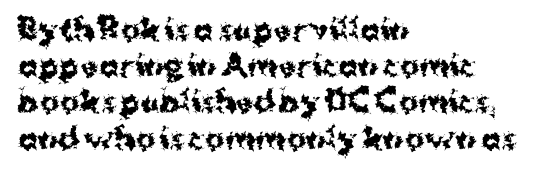
Q: Is the text bold? A: Yes.
Q: Is the text italic (slanted)? A: No, it is upright.
Q: Is the typeface a serif or a sans-serif typeface? A: Sans-serif.
Q: Is the text underlined? A: No.
Q: How is the paragraph aligned? A: Left-aligned.
Q: Is the spacing between letters normal or unusually wide? A: Normal.
Q: Is the spacing between lines tight, normal or loose? A: Normal.
Q: Width (condensed, normal, or wide)? A: Normal.
Q: Stroke contrast? A: Medium.
Q: x-height? A: Medium.
Q: Monospaced? A: No.
